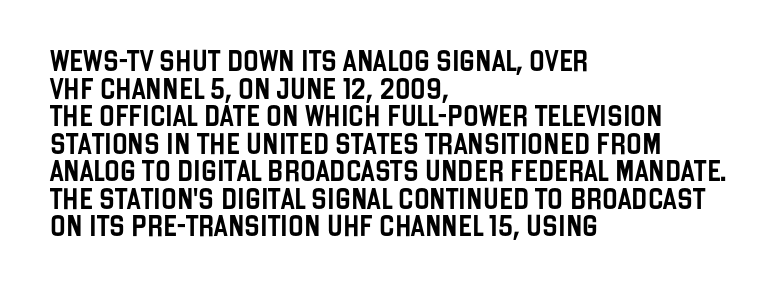
{"italic": "no", "underline": "no", "align": "left", "line_spacing": "normal", "line_spacing_ratio": 1.31, "letter_spacing": "normal", "letter_spacing_em": 0.0, "glyph_px": 21}
